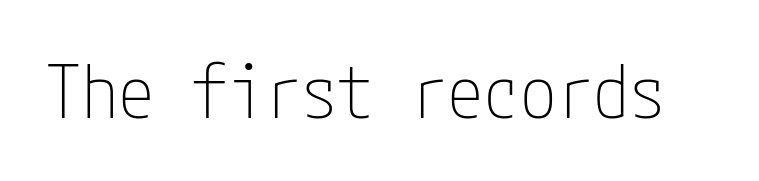
Q: Is the text bold? A: No.
Q: Is the text italic (slanted)? A: No, it is upright.
Q: Is the typeface a serif or a sans-serif typeface? A: Sans-serif.
Q: Is the text underlined? A: No.
Q: Is the spacing between letters normal or unusually wide? A: Normal.
Q: Width (condensed, normal, or wide)? A: Condensed.
Q: Stroke contrast? A: Low.
Q: x-height? A: Medium.
